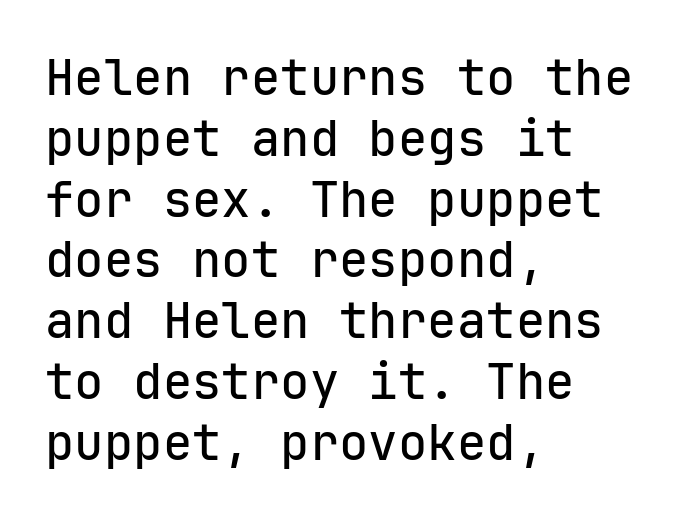
These lines were composed using upright roman letters. Each letter, wide or thin by design, is forced into the same width here. The horizontal fit of the characters is conventional and even. Horizontal alignment here is leftward, the default for most running prose. Nope, no serifs anywhere on these letters. Glance below the letters and you will spot only blank space.
